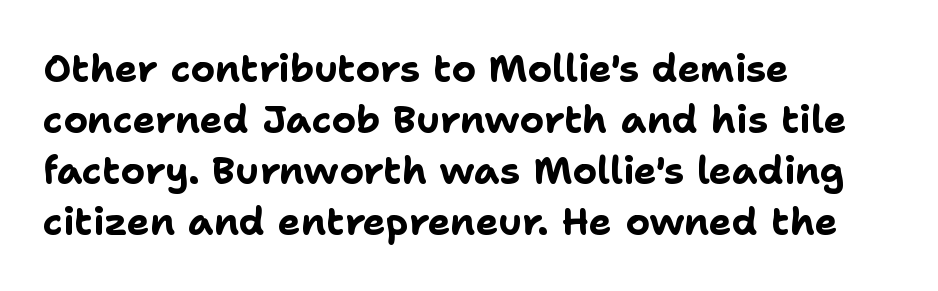
The text was rendered using a sans face with plain stroke endings. The lines sit at an ordinary, default distance from one another. Glance below the letters and you will spot only blank space. Its strokes are broad and dark, the hallmark of bold type.
